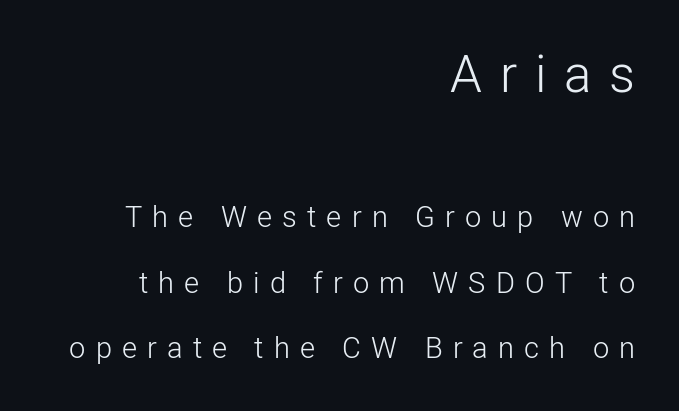
Weight: regular or lighter. The letters are spread apart with noticeably loose tracking. Grotesque or geometric, the face here clearly has no serifs. You get the large type first, then a drop to smaller type. Clear beneath every line of the passage. The passage shown is typed in a proportional face where columns would drift.
